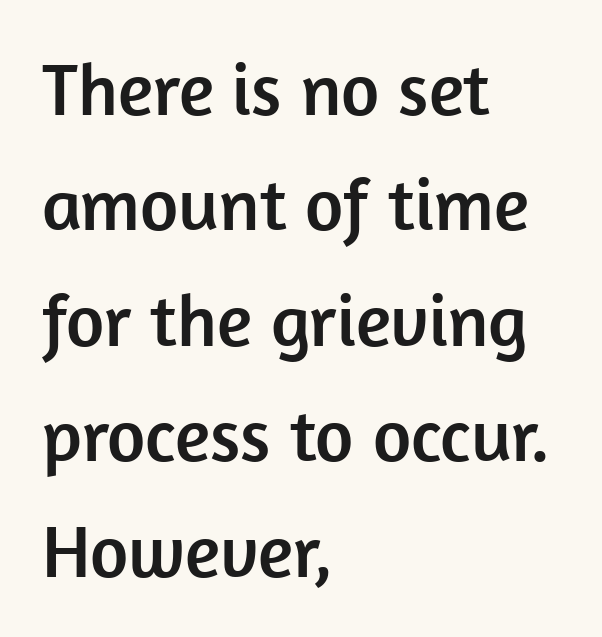
Q: Is the text italic (slanted)? A: No, it is upright.
Q: Is the typeface a serif or a sans-serif typeface? A: Sans-serif.
Q: Is the text underlined? A: No.
Q: How is the paragraph aligned? A: Left-aligned.
Q: Is the spacing between letters normal or unusually wide? A: Normal.
Q: Is the spacing between lines tight, normal or loose? A: Normal.
Q: Width (condensed, normal, or wide)? A: Normal.
Q: Stroke contrast? A: Low.
Q: x-height? A: Medium.
Q: Monospaced? A: No.
